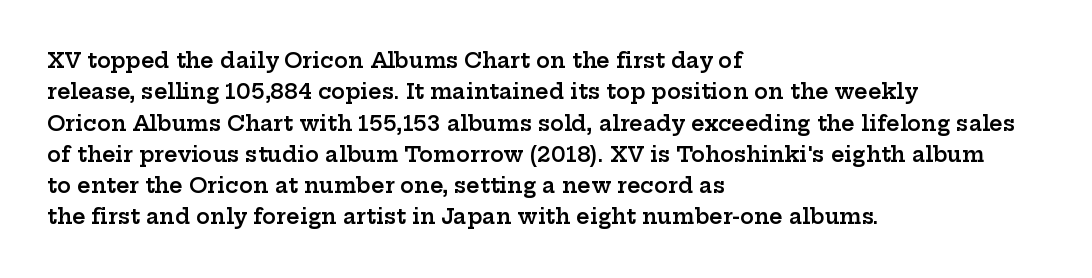
{"italic": "no", "bold": "semi", "underline": "no", "align": "left", "line_spacing": "normal", "line_spacing_ratio": 1.49, "letter_spacing": "normal", "letter_spacing_em": 0.0, "glyph_px": 21}
